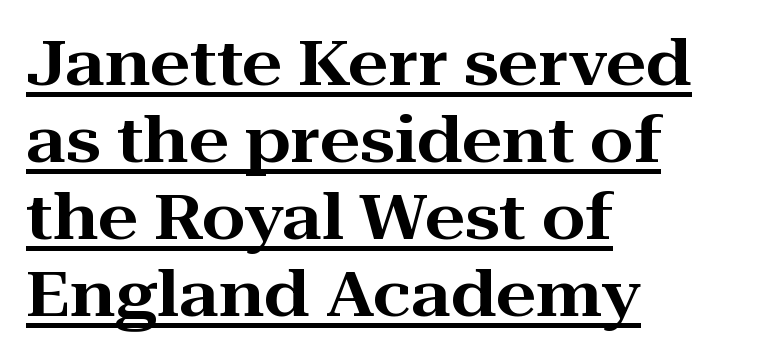
{"serif": "yes", "italic": "no", "width": "wide", "stroke_contrast": "high", "x_height": "medium", "monospaced": "no", "underline": "yes", "align": "left", "line_spacing_ratio": 1.22, "letter_spacing": "normal", "letter_spacing_em": 0.0, "glyph_px": 63}
